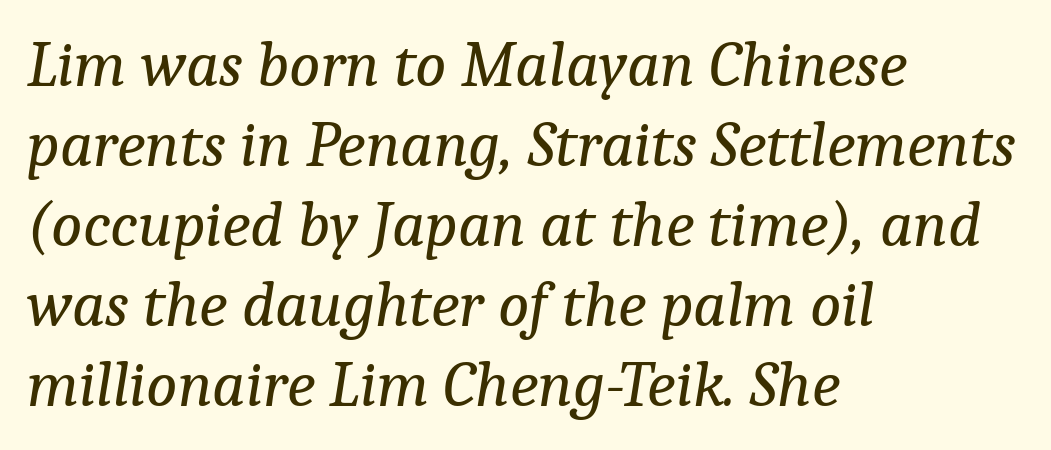
The image shows 65 px regular-weight serif type, italic (leaning right); set left-aligned, line spacing 1.23x, normal letter spacing, not underlined; low stroke contrast and a medium x-height.
